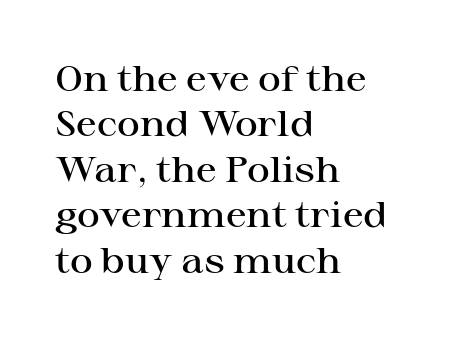
Q: Is the text bold? A: Semi-bold.
Q: Is the text italic (slanted)? A: No, it is upright.
Q: Is the typeface a serif or a sans-serif typeface? A: Serif.
Q: Is the text underlined? A: No.
Q: How is the paragraph aligned? A: Left-aligned.
Q: Is the spacing between letters normal or unusually wide? A: Normal.
Q: Is the spacing between lines tight, normal or loose? A: Normal.
Q: Width (condensed, normal, or wide)? A: Wide.
Q: Stroke contrast? A: High.
Q: x-height? A: Medium.
Q: Monospaced? A: No.
